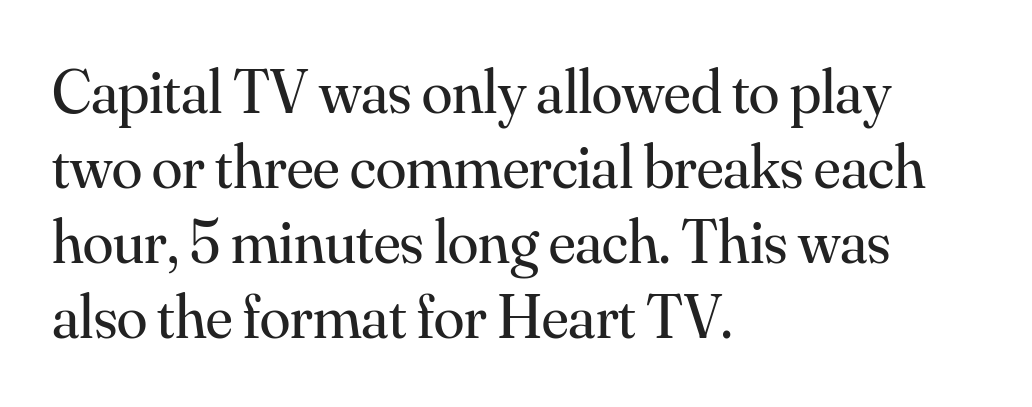
Type without underlining. On a weight scale, this lands at 450 or below. Small tapered or slab feet sit at the stroke ends, so this counts as serif. This is roman type, the default non-slanted kind.
